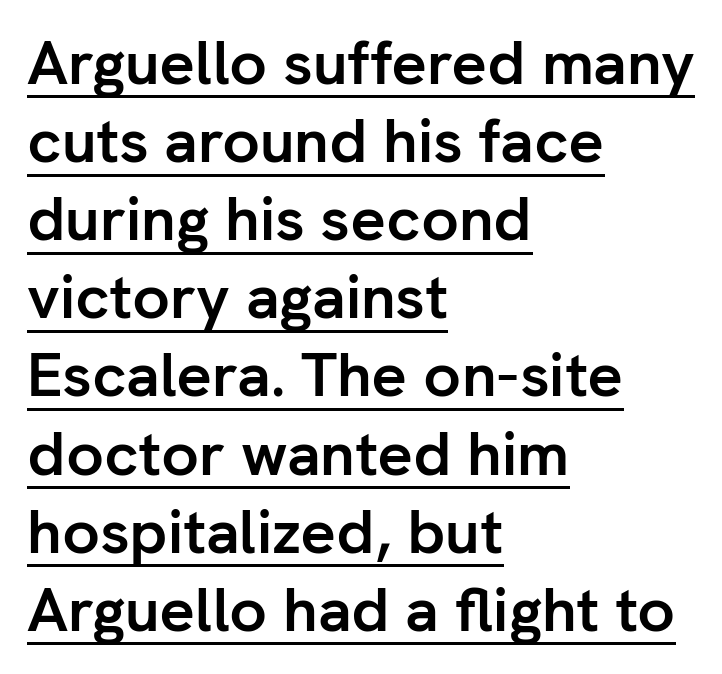
The image shows 62 px semibold sans-serif type, upright; set left-aligned, normal line spacing (1.26x), normal letter spacing, underlined; low stroke contrast and a medium x-height.
